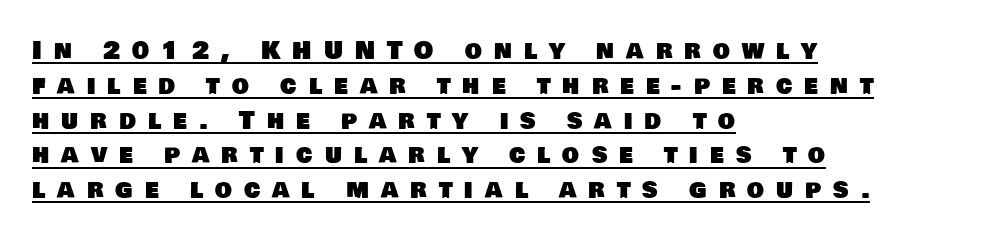
Q: Is the text underlined? A: Yes.
Q: How is the paragraph aligned? A: Left-aligned.
Q: Is the spacing between letters normal or unusually wide? A: Unusually wide.
Q: Is the spacing between lines tight, normal or loose? A: Normal.
